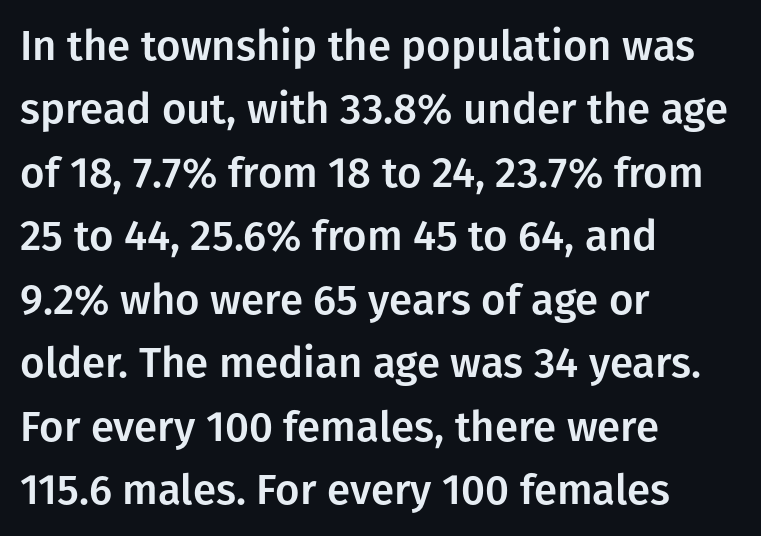
{"serif": "no", "italic": "no", "width": "normal", "stroke_contrast": "low", "x_height": "medium", "monospaced": "no", "underline": "no", "align": "left", "line_spacing": "normal", "line_spacing_ratio": 1.51, "letter_spacing": "normal", "letter_spacing_em": 0.0, "glyph_px": 42}
